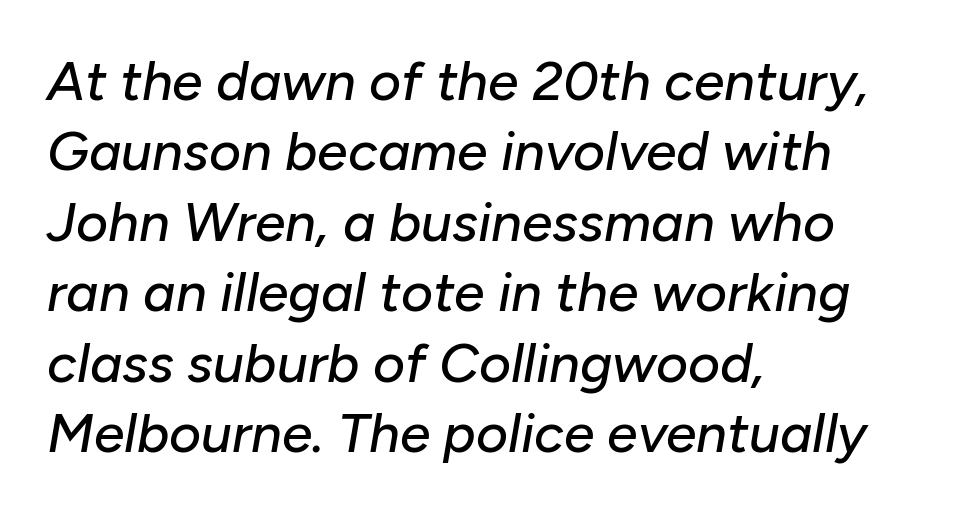
Descenders are the only things crossing below the line. The setting favours the left margin, as ordinary paragraphs usually do. Slanted lettering throughout. Each word holds together tightly as a unit, with standard inter-letter gaps.
